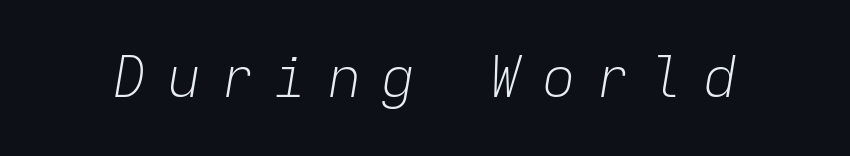
The image shows 57 px light type, italic (leaning right), monospaced; set unusually wide letter spacing (+0.34 em), not underlined; low stroke contrast and a medium x-height.
